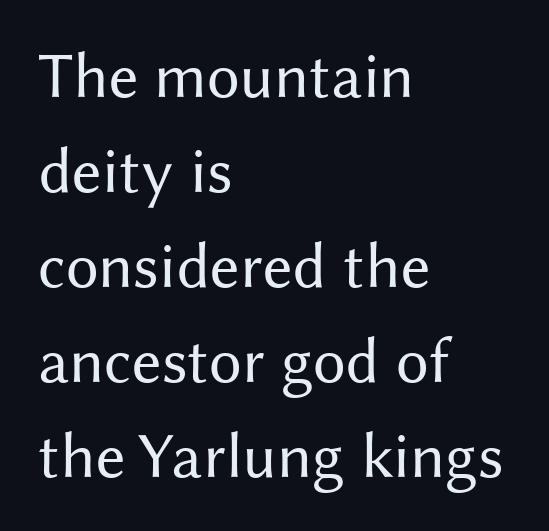
The typeface chosen for these lines omits serifs. Style check: upright. Compared with typical body copy, the letter spacing here is the same. Caption: face not bold, strokes unweighted. The ragged edge is on the right, which tells us the setting is flush left. The specimen omits any rule beneath the text block's lines.
